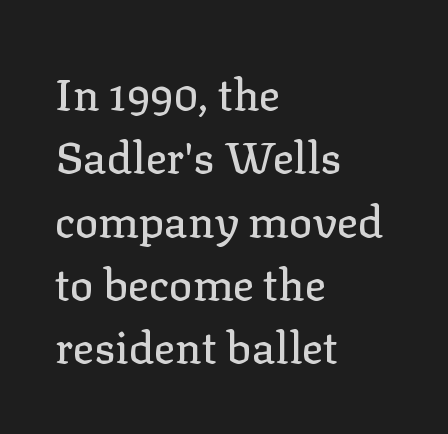
Letters rest on an invisible, unmarked baseline. The rendering shows small feet on the letterforms — a serif design. Quick note: not italic, upright. Do the characters align in a grid? No, the font is proportional. There is no visible air inserted between adjacent glyphs. The lines are quadded left.
